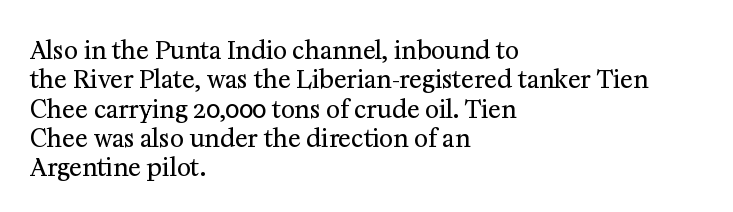
{"italic": "no", "bold": "no", "underline": "no", "align": "left", "line_spacing_ratio": 1.22, "letter_spacing": "normal", "letter_spacing_em": 0.0, "glyph_px": 24}
